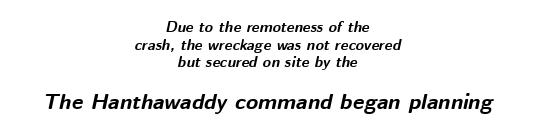
The image shows 22 px bold type, italic (leaning right); set centered, line spacing 1.18x, normal letter spacing, not underlined; the second (bottom) block is 1.47x larger.
